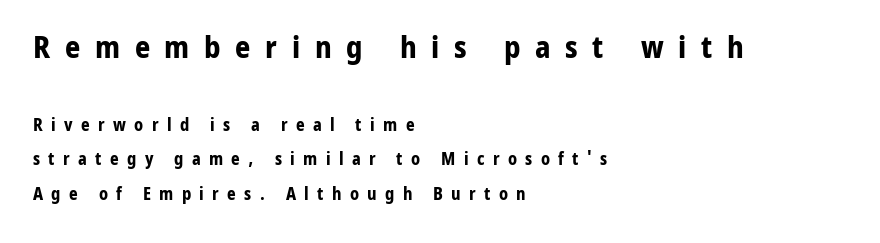
Underlining? Definitely not there. Size hierarchy here favors the leading block over the trailing one. The glyphs in this specimen are sans serif. In CSS terms this would be text-align: left.
